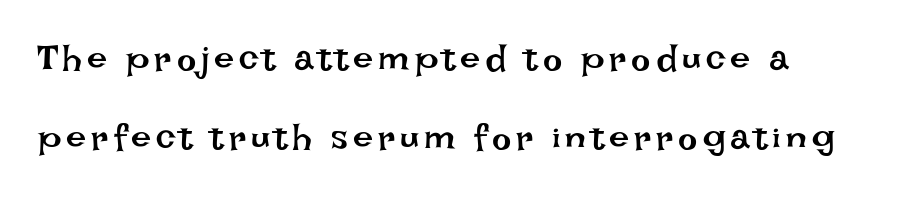
The image shows 36 px regular-weight type, upright; set loose line spacing (2.19x), not underlined; low stroke contrast and a large x-height.
